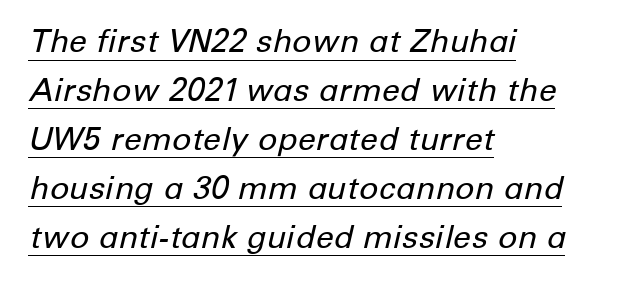
{"italic": "yes", "lean": "right", "slant_degrees": 12, "bold": "no", "weight": "regular", "width": "normal", "stroke_contrast": "low", "x_height": "medium", "monospaced": "no", "underline": "yes", "align": "left", "line_spacing": "normal", "line_spacing_ratio": 1.53, "letter_spacing": "normal", "letter_spacing_em": 0.0, "glyph_px": 32}
